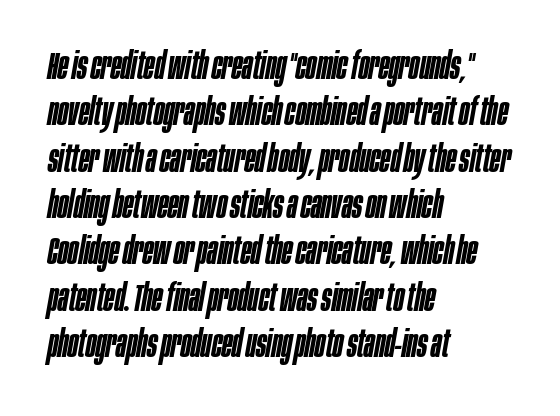
The image shows 38 px semibold, condensed type, italic (leaning right); set left-aligned, line spacing 1.22x, normal letter spacing, not underlined; low stroke contrast and a large x-height.
